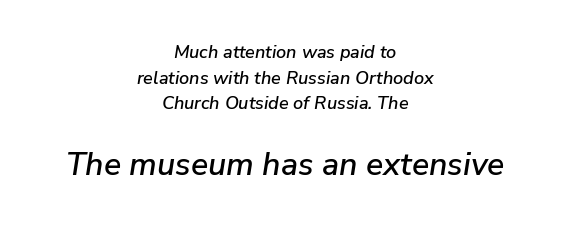
{"italic": "yes", "lean": "right", "slant_degrees": 9, "width": "normal", "stroke_contrast": "low", "x_height": "medium", "monospaced": "no", "underline": "no", "align": "center", "line_spacing": "normal", "line_spacing_ratio": 1.43, "letter_spacing": "normal", "letter_spacing_em": 0.0, "larger_block": "second", "size_ratio": 1.78, "glyph_px": 32}
